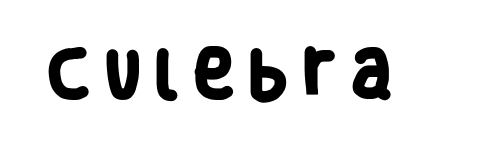
{"serif": "no", "bold": "yes", "weight": "heavy", "width": "condensed", "stroke_contrast": "low", "x_height": "large", "monospaced": "no", "underline": "no", "letter_spacing": "wide", "letter_spacing_em": 0.24, "glyph_px": 52}
